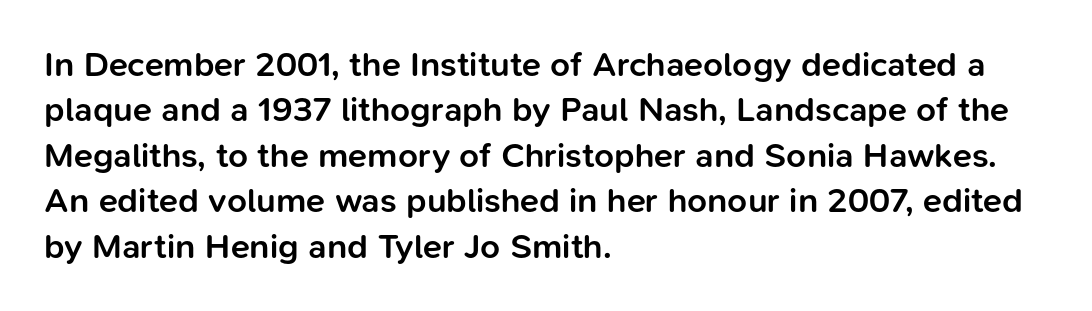
Q: Is the text bold? A: Semi-bold.
Q: Is the text italic (slanted)? A: No, it is upright.
Q: Is the typeface a serif or a sans-serif typeface? A: Sans-serif.
Q: Is the text underlined? A: No.
Q: How is the paragraph aligned? A: Left-aligned.
Q: Is the spacing between letters normal or unusually wide? A: Normal.
Q: Is the spacing between lines tight, normal or loose? A: Normal.
Q: Width (condensed, normal, or wide)? A: Normal.
Q: Stroke contrast? A: Low.
Q: x-height? A: Medium.
Q: Monospaced? A: No.
